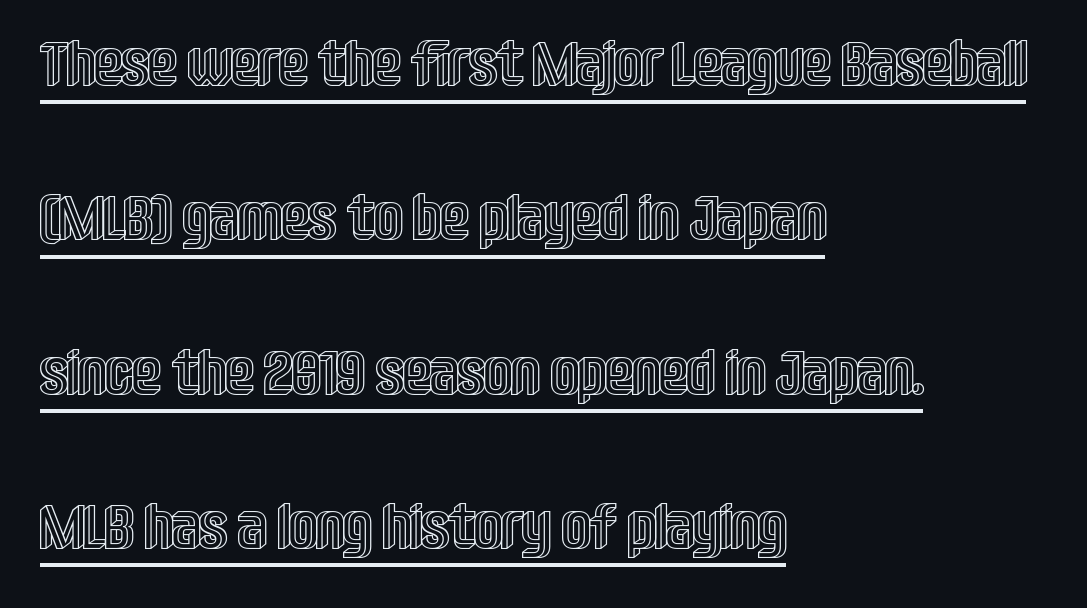
{"italic": "no", "width": "condensed", "x_height": "large", "monospaced": "no", "underline": "yes", "align": "left", "line_spacing": "loose", "line_spacing_ratio": 2.45, "letter_spacing": "normal", "letter_spacing_em": 0.0, "glyph_px": 63}
